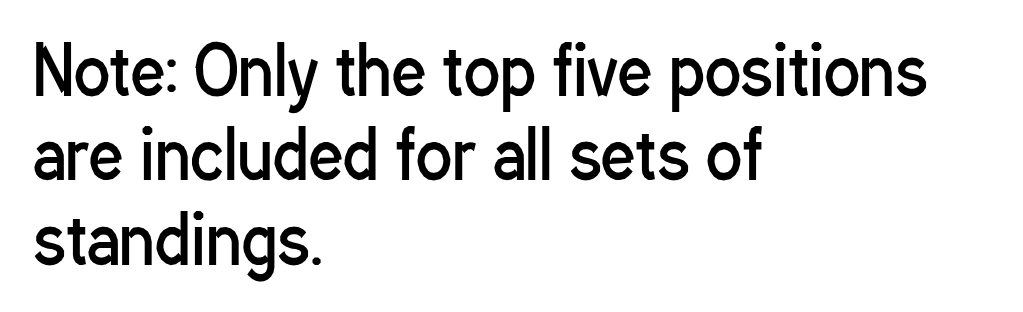
Q: Is the text bold? A: No.
Q: Is the text italic (slanted)? A: No, it is upright.
Q: Is the typeface a serif or a sans-serif typeface? A: Sans-serif.
Q: Is the text underlined? A: No.
Q: How is the paragraph aligned? A: Left-aligned.
Q: Is the spacing between letters normal or unusually wide? A: Normal.
Q: Is the spacing between lines tight, normal or loose? A: Normal.
Q: Width (condensed, normal, or wide)? A: Condensed.
Q: Stroke contrast? A: Low.
Q: x-height? A: Medium.
Q: Monospaced? A: No.
